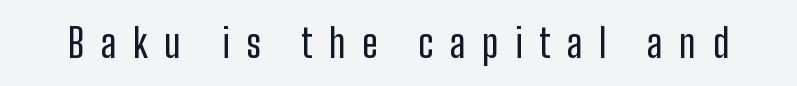
The image shows 39 px condensed sans-serif type, upright; set unusually wide letter spacing (+0.42 em), not underlined; low stroke contrast and a medium x-height.
